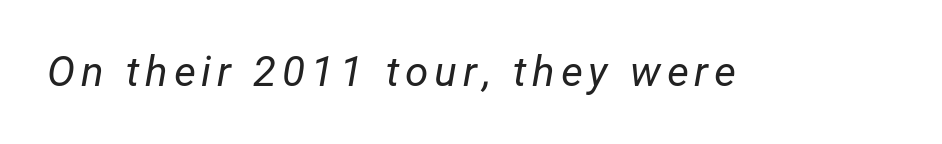
{"italic": "yes", "lean": "right", "slant_degrees": 12, "bold": "no", "weight": "regular", "width": "normal", "stroke_contrast": "low", "x_height": "medium", "monospaced": "no", "underline": "no", "glyph_px": 42}
